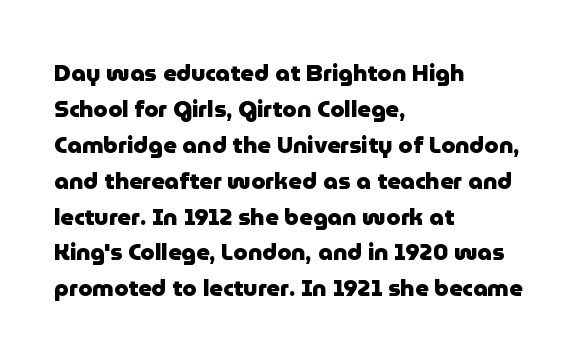
Q: Is the text bold? A: Yes.
Q: Is the text italic (slanted)? A: No, it is upright.
Q: Is the text underlined? A: No.
Q: How is the paragraph aligned? A: Left-aligned.
Q: Is the spacing between letters normal or unusually wide? A: Normal.
Q: Is the spacing between lines tight, normal or loose? A: Normal.
